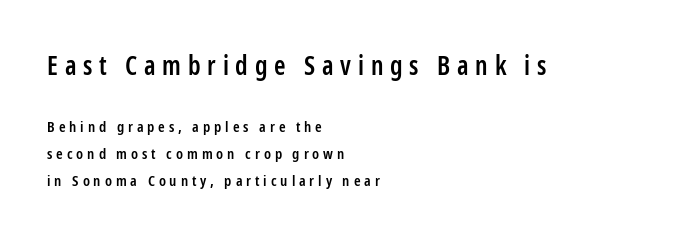
The letters are spread apart with noticeably loose tracking. A student would notice the top passage is typeset larger than what follows. Weight check: semibold — heavier than regular, not quite bold. If you drew a ruler down the left edge, every line would touch it. Notice how the stems are strictly vertical — no italics here.
